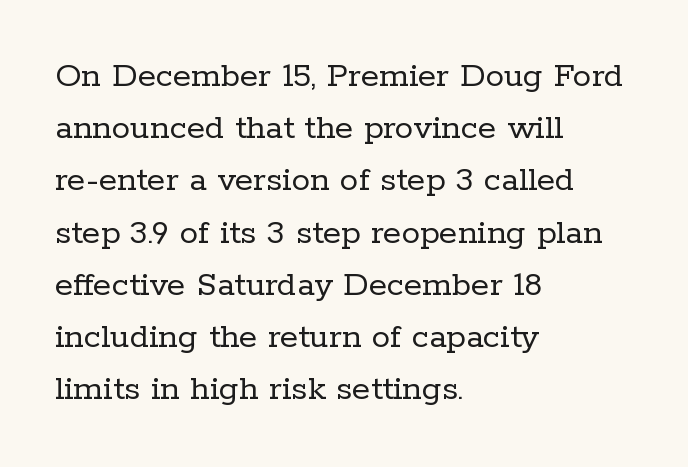
Q: Is the text bold? A: No.
Q: Is the text italic (slanted)? A: No, it is upright.
Q: Is the typeface a serif or a sans-serif typeface? A: Serif.
Q: Is the text underlined? A: No.
Q: How is the paragraph aligned? A: Left-aligned.
Q: Is the spacing between letters normal or unusually wide? A: Normal.
Q: Is the spacing between lines tight, normal or loose? A: Normal.
Q: Width (condensed, normal, or wide)? A: Normal.
Q: Stroke contrast? A: Low.
Q: x-height? A: Medium.
Q: Monospaced? A: No.
